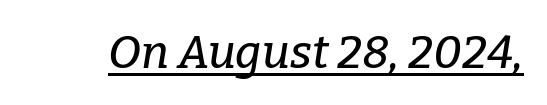
If you drew a line through each stem, it would be angled. Spacing between characters is what you'd get straight out of the box. Check where the strokes stop: tiny serifs finish them off. The passage shown is underscored from start to finish.
